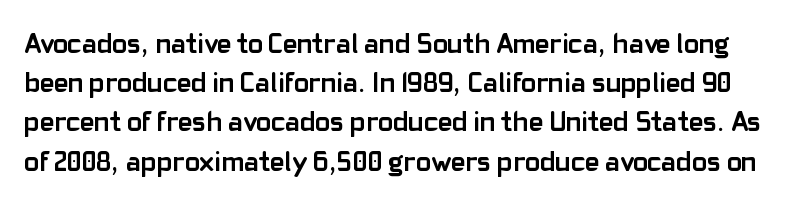
Nobody touched the tracking dial on this one. Each new line begins a customary step beneath the previous one. Character widths vary here, with narrow letters taking less room than wide ones. Look at the stroke-to-counter ratio: heavy, a bold. Posture: vertical. Only glyphs here, with clear space below each row.
